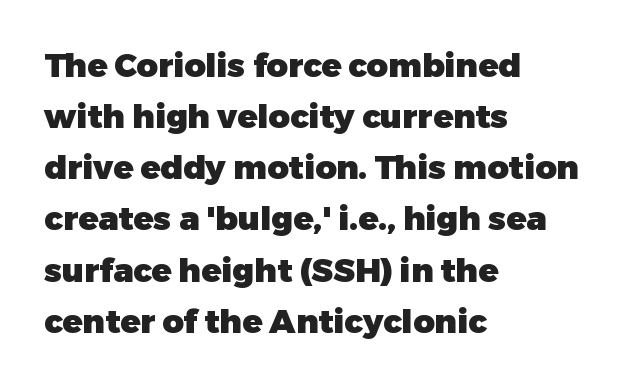
{"serif": "no", "italic": "no", "bold": "yes", "weight": "heavy", "width": "normal", "stroke_contrast": "low", "x_height": "medium", "monospaced": "no", "underline": "no", "align": "left", "line_spacing": "normal", "line_spacing_ratio": 1.55, "letter_spacing": "normal", "letter_spacing_em": 0.0, "glyph_px": 33}
